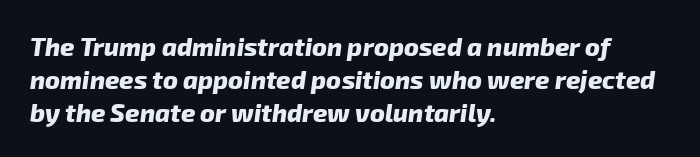
The image shows 25 px bold type; set left-aligned, normal line spacing (1.32x), normal letter spacing, not underlined.
